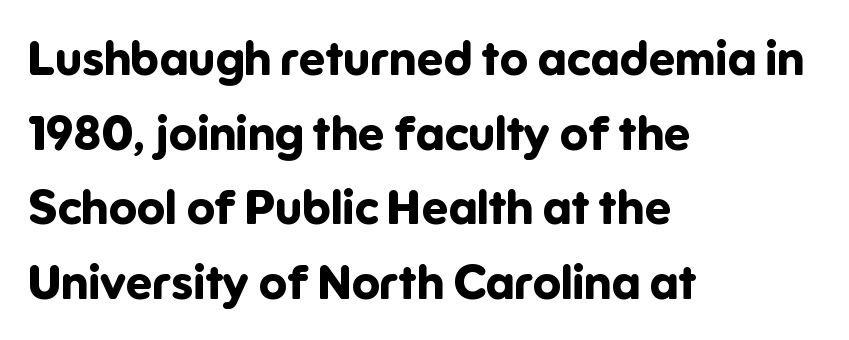
The image shows 47 px bold sans-serif type, upright; set left-aligned, normal line spacing (1.59x), normal letter spacing, not underlined; low stroke contrast and a medium x-height.
